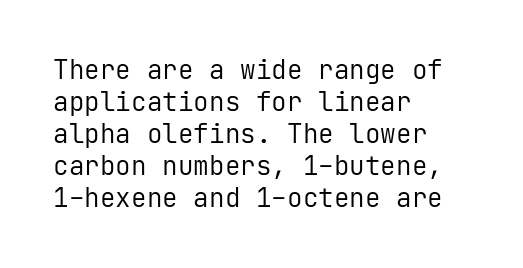
Q: Is the text bold? A: No.
Q: Is the text italic (slanted)? A: No, it is upright.
Q: Is the text underlined? A: No.
Q: How is the paragraph aligned? A: Left-aligned.
Q: Is the spacing between letters normal or unusually wide? A: Normal.
